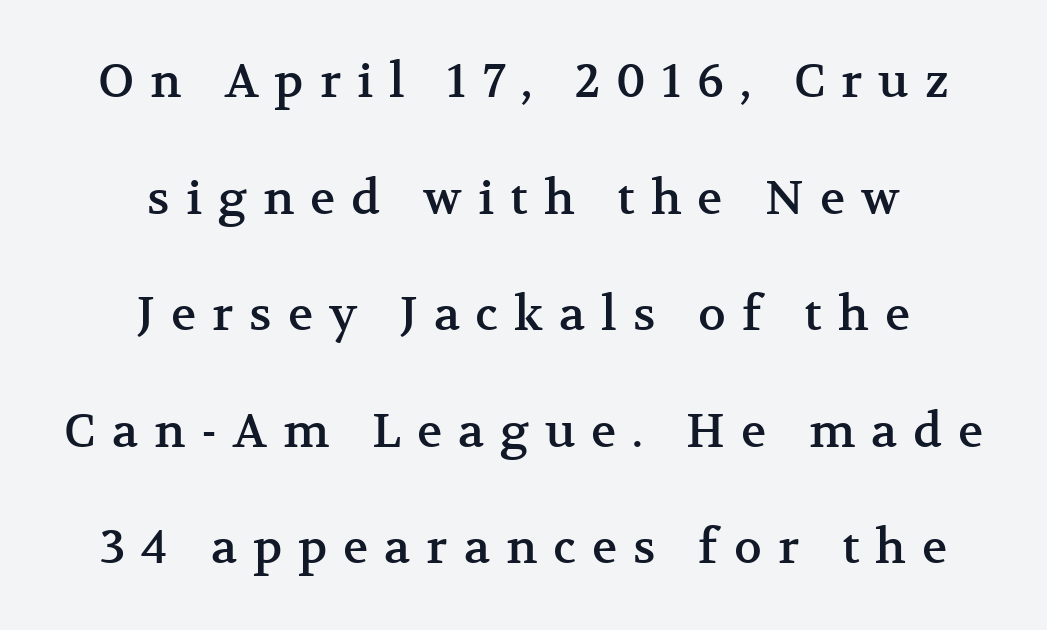
This is serif lettering, the kind often seen in printed books. A typesetter would call this proportional, since set widths differ per character. In CSS terms this would be text-align: center. Look at the tracking — it's clearly loosened, letters drifting apart. Line spacing here is loose. Glance below the letters and you will spot only blank space.
